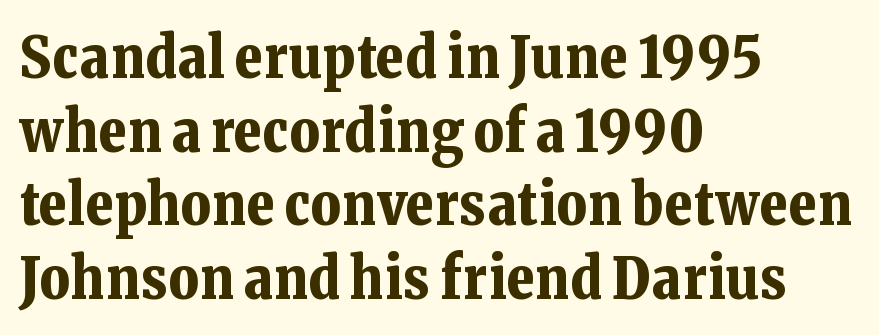
The image shows 58 px bold serif type, upright; set left-aligned, normal line spacing (1.27x), normal letter spacing, not underlined; low stroke contrast and a medium x-height.
